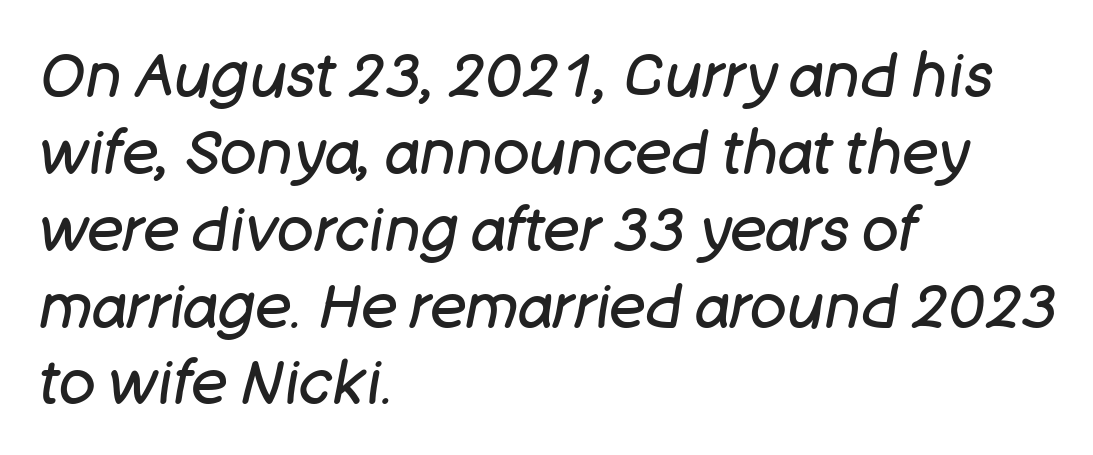
The image shows 61 px regular-weight type, italic (leaning right); set left-aligned, normal line spacing (1.26x), normal letter spacing, not underlined; low stroke contrast and a large x-height.
